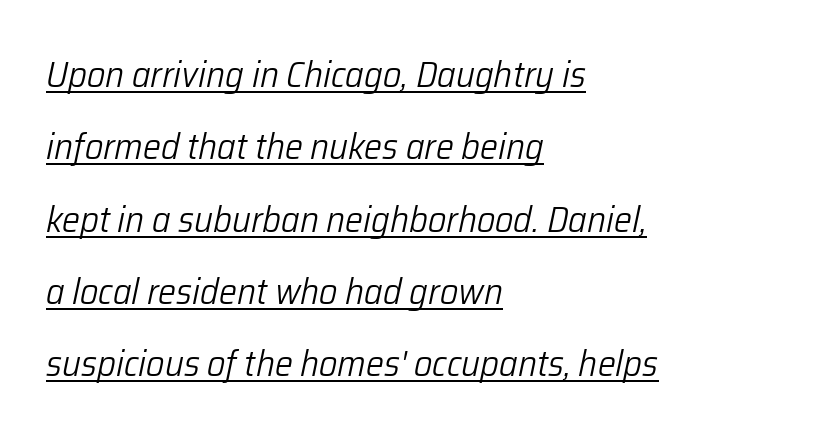
The image shows 36 px light type, italic (leaning right); set left-aligned, loose line spacing (2.01x), normal letter spacing, underlined; low stroke contrast and a medium x-height.
